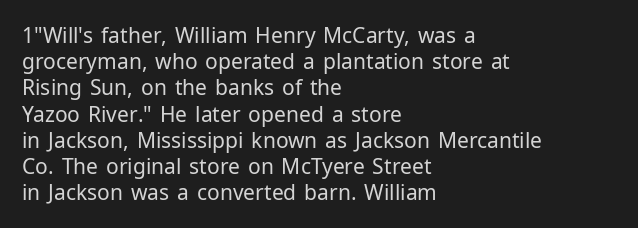
Does extra space separate the letters? No, they use regular spacing. Layout note: lines flush left. The area under the type is left untouched. This reads as an unemphasized weight, regular at the heaviest. This is roman type, the default non-slanted kind. Vertical spacing — default.
